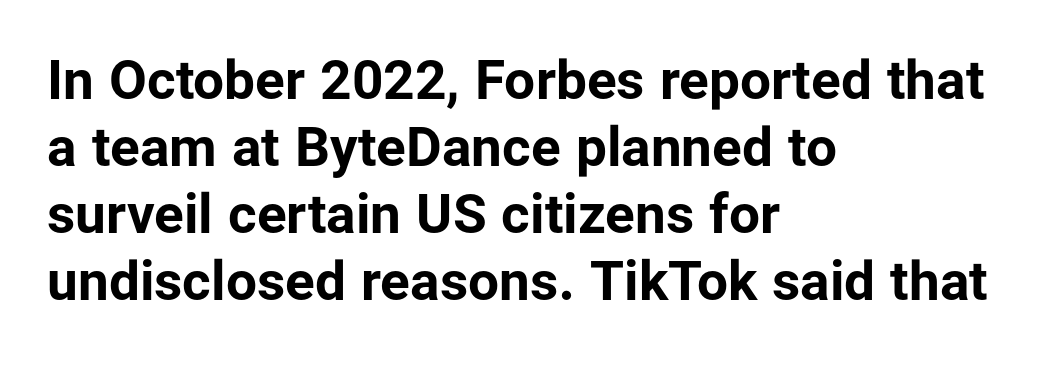
The image shows 55 px bold sans-serif type, upright; set left-aligned, line spacing 1.22x, normal letter spacing, not underlined; low stroke contrast and a medium x-height.
